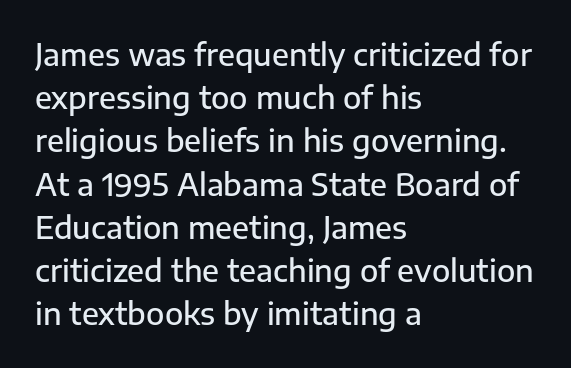
The image shows 30 px semibold sans-serif type, upright; set left-aligned, normal line spacing (1.44x), normal letter spacing, not underlined; low stroke contrast and a medium x-height.
